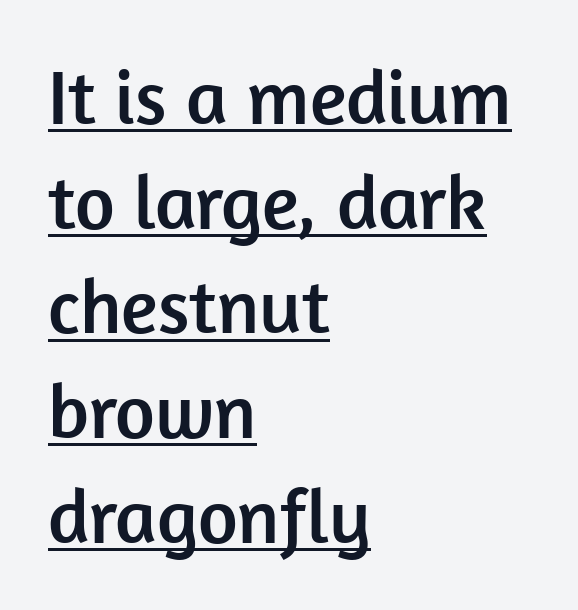
The image shows 77 px sans-serif type, upright; set left-aligned, normal line spacing (1.36x), normal letter spacing, underlined; low stroke contrast and a medium x-height.
